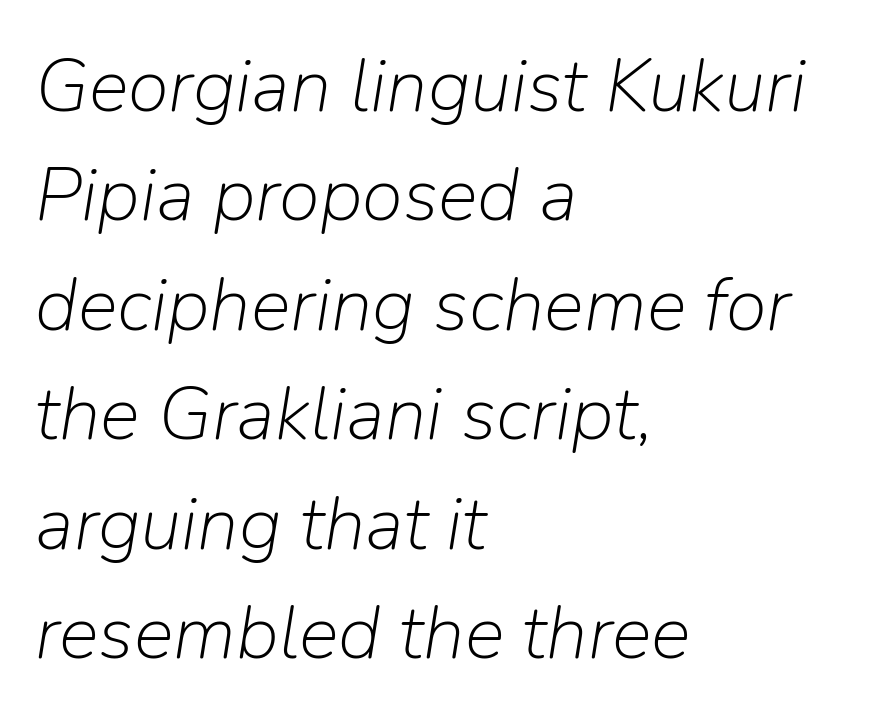
These lines are rendered in a variable-pitch font. Summary of vertical rhythm: regular, with standard interline spacing. The rendering applies a slant to the glyphs. Each word holds together tightly as a unit, with standard inter-letter gaps. Ink coverage per letter is moderate at most. Each row of text sits above clean, open space.
